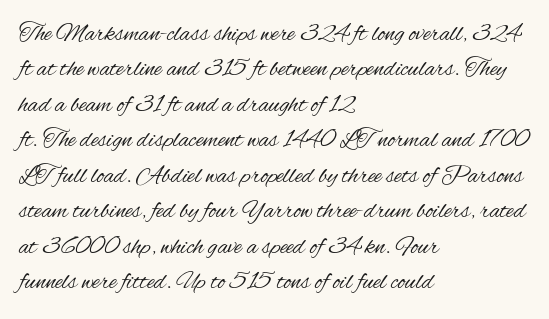
Plain, unruled lines of type. Is the type heavy? It reads as light-to-regular instead. Interline gaps are of average width in this sample. These lines are set flush left with a ragged right edge. Nothing unusual about the tracking: characters are spaced as the font intends.
